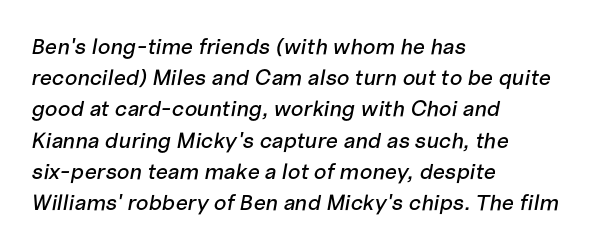
{"italic": "yes", "lean": "right", "slant_degrees": 10, "underline": "no", "align": "left", "line_spacing": "normal", "line_spacing_ratio": 1.42, "letter_spacing": "normal", "letter_spacing_em": 0.0, "glyph_px": 22}
